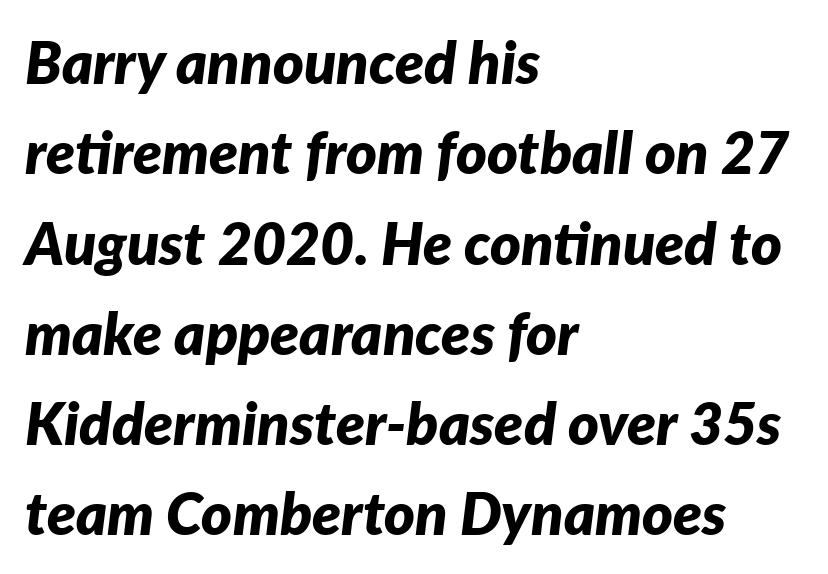
{"italic": "yes", "lean": "right", "slant_degrees": 7, "bold": "yes", "weight": "bold", "width": "normal", "stroke_contrast": "low", "x_height": "medium", "monospaced": "no", "underline": "no", "align": "left", "line_spacing": "normal", "line_spacing_ratio": 1.53, "letter_spacing": "normal", "letter_spacing_em": 0.0, "glyph_px": 59}
